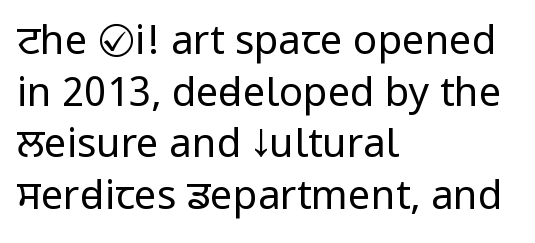
{"serif": "no", "italic": "no", "bold": "no", "weight": "regular", "width": "condensed", "stroke_contrast": "low", "x_height": "large", "monospaced": "no", "underline": "no", "align": "left", "line_spacing": "normal", "line_spacing_ratio": 1.29, "letter_spacing": "normal", "letter_spacing_em": 0.0, "glyph_px": 40}
